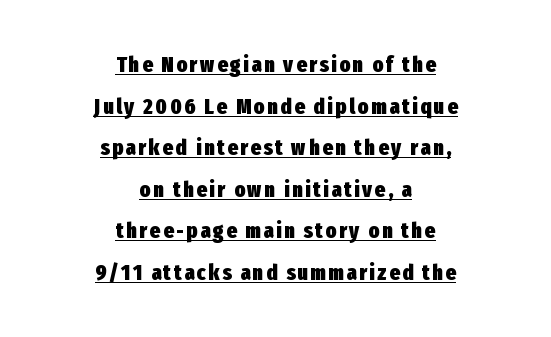
Q: Is the text bold? A: Yes.
Q: Is the text italic (slanted)? A: No, it is upright.
Q: Is the text underlined? A: Yes.
Q: How is the paragraph aligned? A: Centered.
